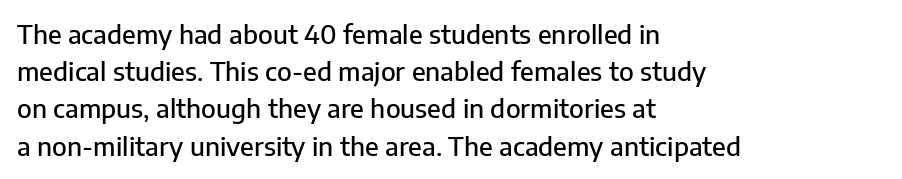
{"italic": "no", "underline": "no", "align": "left", "line_spacing": "normal", "line_spacing_ratio": 1.43, "letter_spacing": "normal", "letter_spacing_em": 0.0, "glyph_px": 26}
